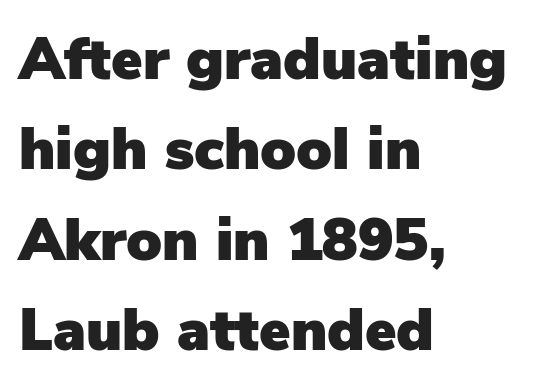
{"serif": "no", "italic": "no", "width": "normal", "stroke_contrast": "low", "x_height": "medium", "monospaced": "no", "underline": "no", "align": "left", "line_spacing": "normal", "line_spacing_ratio": 1.53, "letter_spacing": "normal", "letter_spacing_em": 0.0, "glyph_px": 59}
